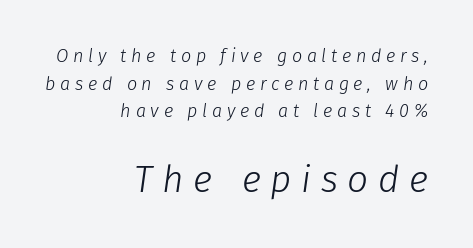
Q: Is the text bold? A: No.
Q: Is the text italic (slanted)? A: Yes, it leans right by about 8 degrees.
Q: Is the text underlined? A: No.
Q: How is the paragraph aligned? A: Right-aligned.
Q: Is the spacing between letters normal or unusually wide? A: Unusually wide.
Q: Is the spacing between lines tight, normal or loose? A: Normal.
Q: Which block of text is set in a larger size, the first (top) or the second (bottom)? A: The second (bottom) one.
Q: Width (condensed, normal, or wide)? A: Normal.
Q: Stroke contrast? A: Low.
Q: x-height? A: Medium.
Q: Monospaced? A: No.
